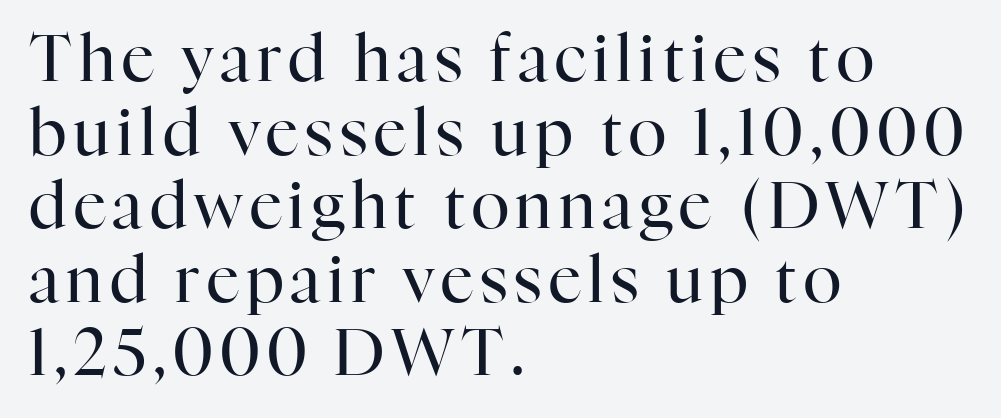
Q: Is the text bold? A: No.
Q: Is the text italic (slanted)? A: No, it is upright.
Q: Is the typeface a serif or a sans-serif typeface? A: Serif.
Q: Is the text underlined? A: No.
Q: How is the paragraph aligned? A: Left-aligned.
Q: Is the spacing between lines tight, normal or loose? A: Tight.
Q: Width (condensed, normal, or wide)? A: Normal.
Q: Stroke contrast? A: High.
Q: x-height? A: Medium.
Q: Monospaced? A: No.
